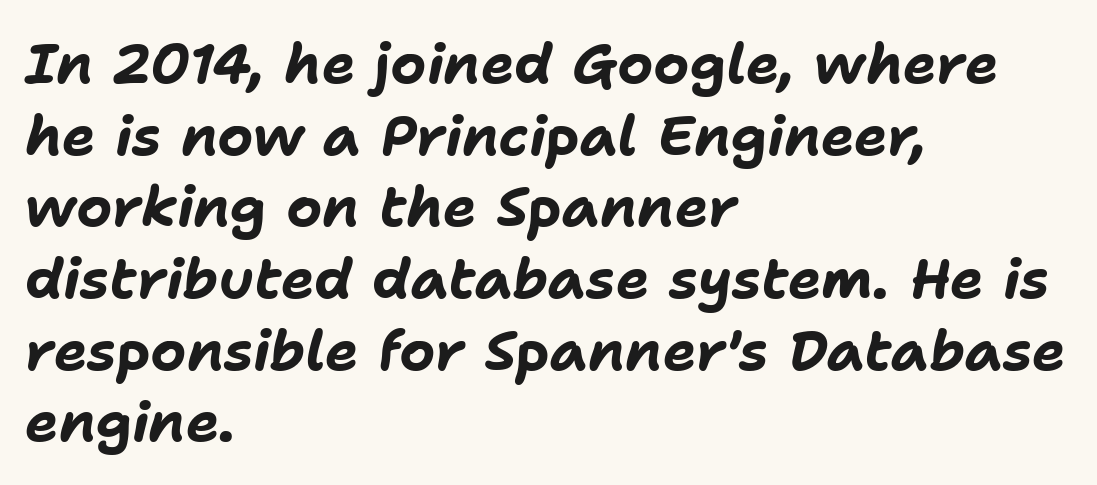
Nobody touched the tracking dial on this one. The rendering uses a bold face; every stroke is thick and dark. Quick note: interline space is typical. Each letter keeps its own natural width here, so spacing adapts to shape. Leftover space on each line is placed entirely after the last word. The axis of the letterforms is tilted away from vertical.
